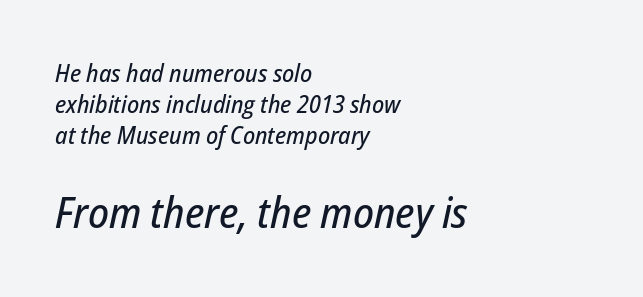
Q: Is the text italic (slanted)? A: Yes, it leans right by about 12 degrees.
Q: Is the text underlined? A: No.
Q: How is the paragraph aligned? A: Left-aligned.
Q: Is the spacing between letters normal or unusually wide? A: Normal.
Q: Which block of text is set in a larger size, the first (top) or the second (bottom)? A: The second (bottom) one.
Q: Width (condensed, normal, or wide)? A: Condensed.
Q: Stroke contrast? A: Low.
Q: x-height? A: Medium.
Q: Monospaced? A: No.
